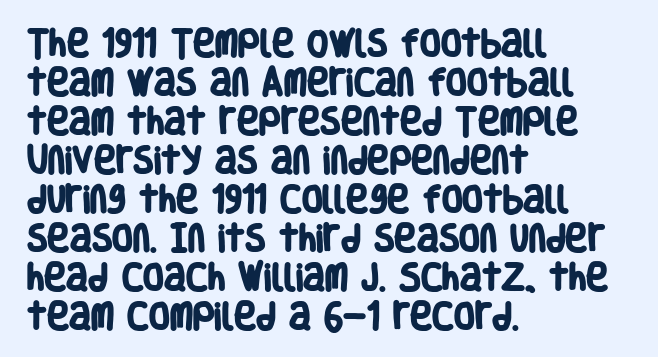
The image shows 30 px heavy, condensed sans-serif type; set left-aligned, normal line spacing (1.3x), normal letter spacing, not underlined; low stroke contrast and a large x-height.
